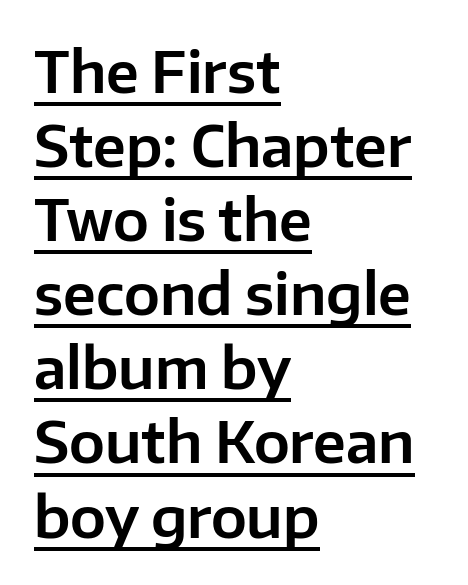
These lines are composed in type without serifs. Italic? Not at all — the glyphs are vertical. These lines stack with their left ends in a neat column. Honestly, the row spacing looks completely unremarkable.
